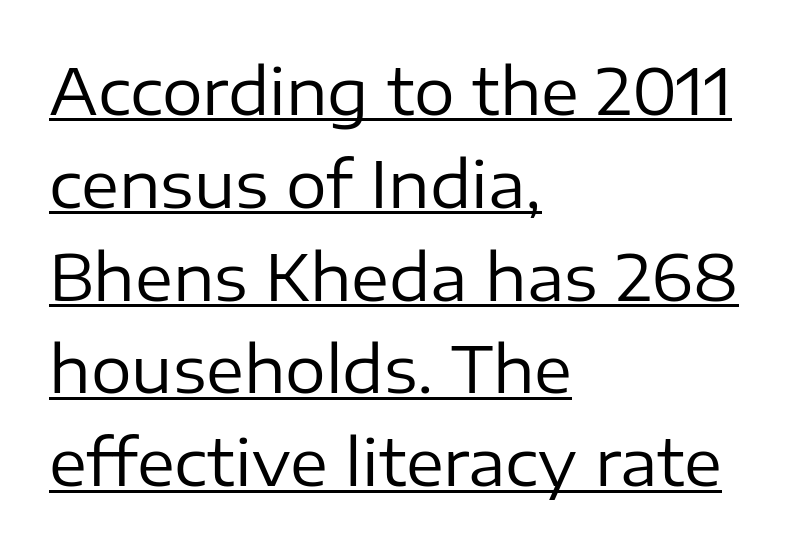
You could not count columns in this text — the font is proportionally spaced. Serifs: no, the terminals of the letterforms are clean. If you measured baseline to baseline, you'd find a middling distance. Each word holds together tightly as a unit, with standard inter-letter gaps.
